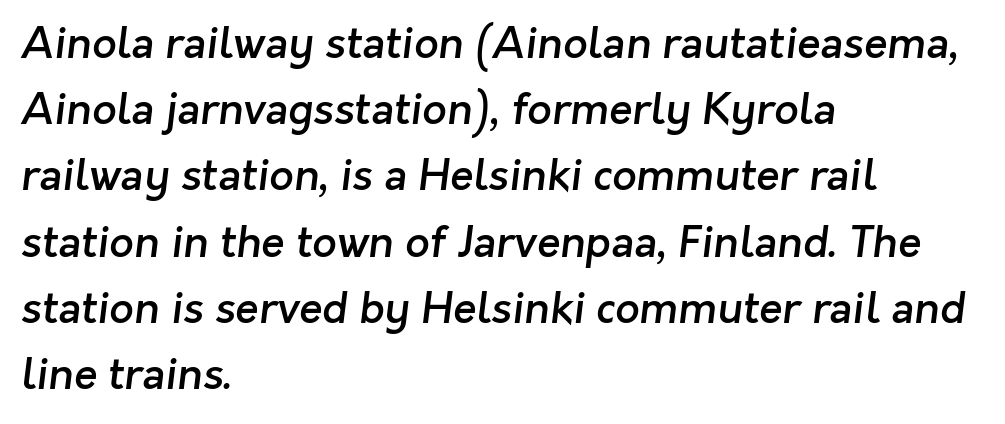
Q: Is the text bold? A: Semi-bold.
Q: Is the typeface a serif or a sans-serif typeface? A: Sans-serif.
Q: Is the text underlined? A: No.
Q: How is the paragraph aligned? A: Left-aligned.
Q: Is the spacing between letters normal or unusually wide? A: Normal.
Q: Is the spacing between lines tight, normal or loose? A: Normal.
Q: Width (condensed, normal, or wide)? A: Normal.
Q: Stroke contrast? A: Low.
Q: x-height? A: Medium.
Q: Monospaced? A: No.
